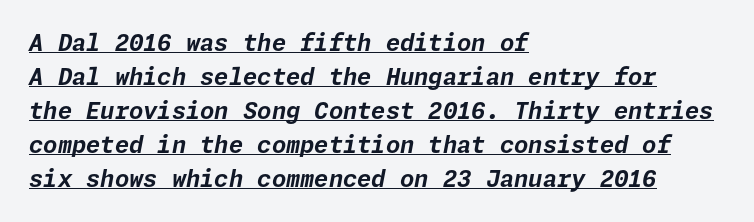
The image shows 23 px bold type, italic (leaning right); set left-aligned, normal line spacing (1.48x), normal letter spacing, underlined.
